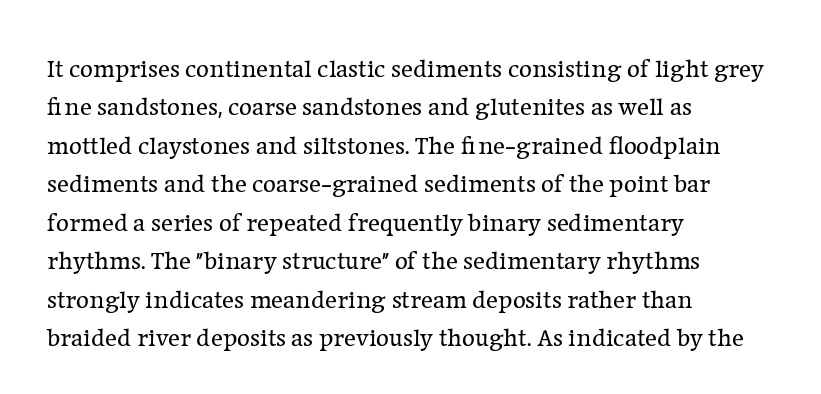
The image shows 25 px text type, upright; set left-aligned, normal line spacing (1.54x), normal letter spacing, not underlined.
